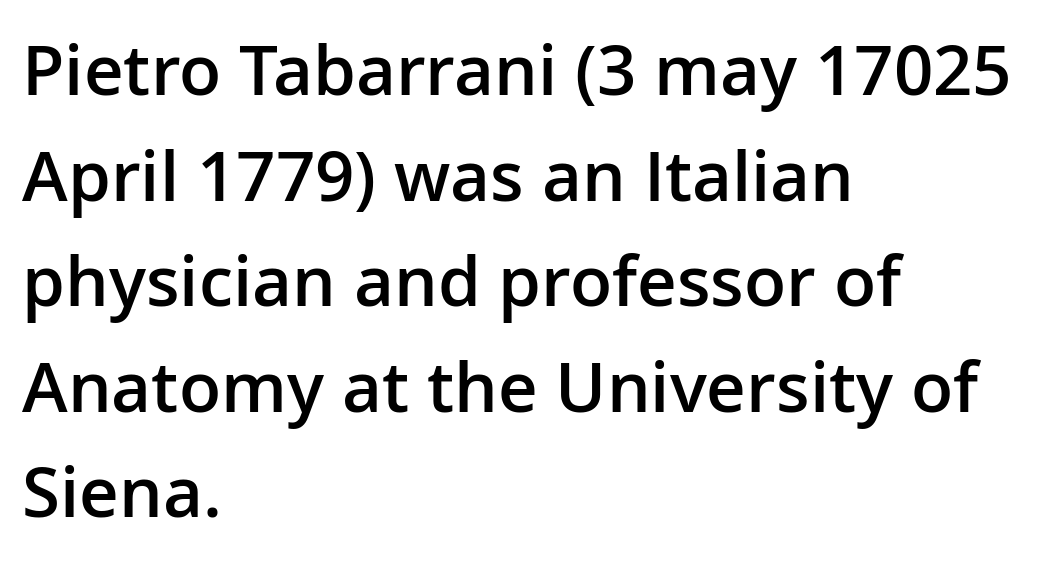
{"serif": "no", "italic": "no", "bold": "semi", "weight": "semibold", "width": "normal", "stroke_contrast": "low", "x_height": "medium", "monospaced": "no", "underline": "no", "align": "left", "line_spacing": "normal", "line_spacing_ratio": 1.53, "letter_spacing": "normal", "letter_spacing_em": 0.0, "glyph_px": 69}
